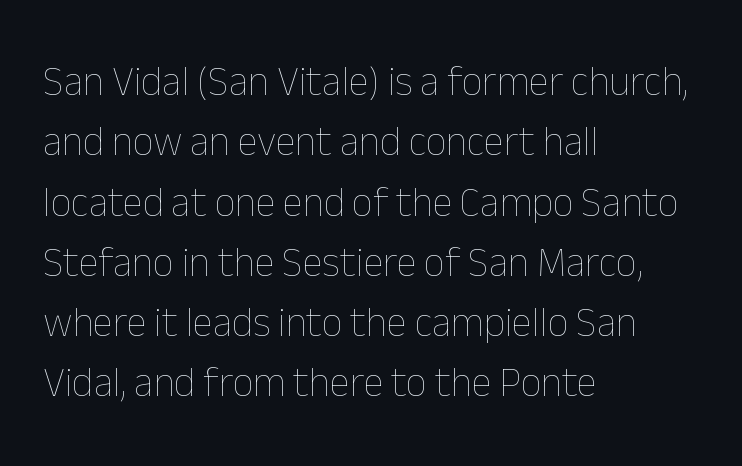
Q: Is the text bold? A: No.
Q: Is the text italic (slanted)? A: No, it is upright.
Q: Is the text underlined? A: No.
Q: How is the paragraph aligned? A: Left-aligned.
Q: Is the spacing between letters normal or unusually wide? A: Normal.
Q: Is the spacing between lines tight, normal or loose? A: Normal.
Q: Width (condensed, normal, or wide)? A: Normal.
Q: Stroke contrast? A: Low.
Q: x-height? A: Medium.
Q: Monospaced? A: No.
